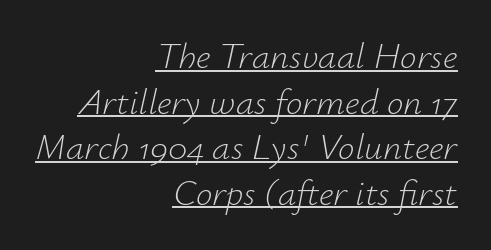
Q: Is the text bold? A: No.
Q: Is the text italic (slanted)? A: Yes, it leans right by about 12 degrees.
Q: Is the text underlined? A: Yes.
Q: How is the paragraph aligned? A: Right-aligned.
Q: Is the spacing between letters normal or unusually wide? A: Normal.
Q: Width (condensed, normal, or wide)? A: Normal.
Q: Stroke contrast? A: Low.
Q: x-height? A: Small.
Q: Monospaced? A: No.
